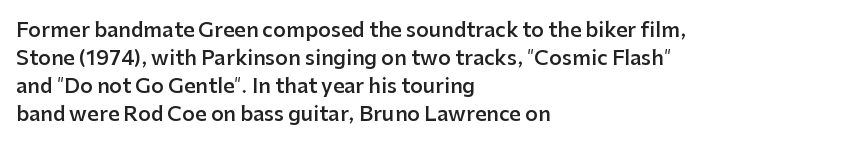
{"italic": "no", "bold": "semi", "underline": "no", "align": "left", "line_spacing": "normal", "line_spacing_ratio": 1.4, "letter_spacing": "normal", "letter_spacing_em": 0.0, "glyph_px": 20}
